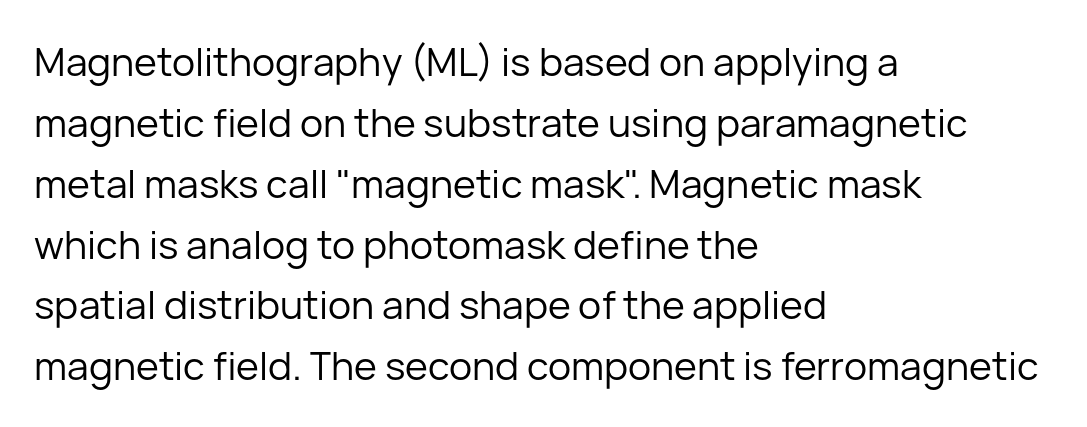
The image shows 39 px regular-weight sans-serif type, upright; set left-aligned, normal line spacing (1.56x), normal letter spacing, not underlined; low stroke contrast and a medium x-height.
